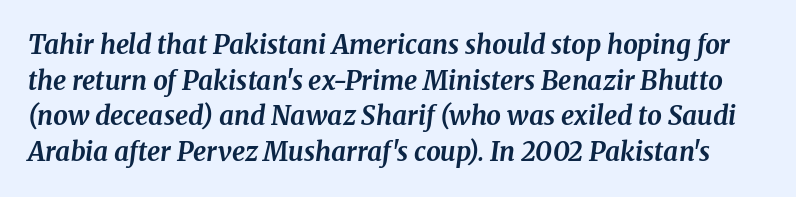
The image shows 26 px bold type, italic (leaning right); set normal line spacing (1.37x), normal letter spacing, not underlined.
